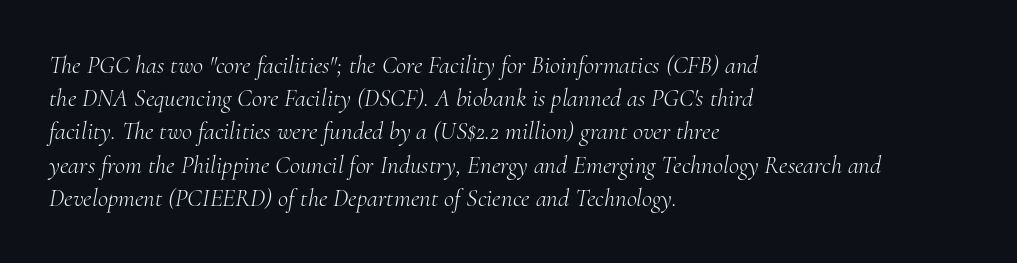
The image shows 25 px text type, italic (leaning right); set left-aligned, normal line spacing (1.33x), normal letter spacing, not underlined.
